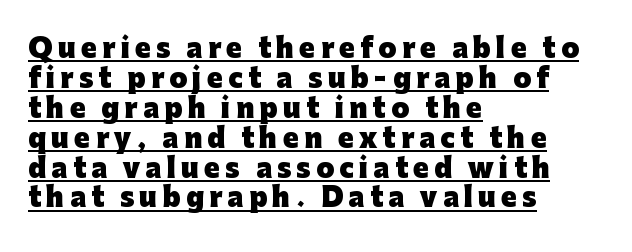
Q: Is the text bold? A: Yes.
Q: Is the text italic (slanted)? A: No, it is upright.
Q: Is the text underlined? A: Yes.
Q: How is the paragraph aligned? A: Left-aligned.
Q: Is the spacing between letters normal or unusually wide? A: Unusually wide.
Q: Is the spacing between lines tight, normal or loose? A: Tight.
